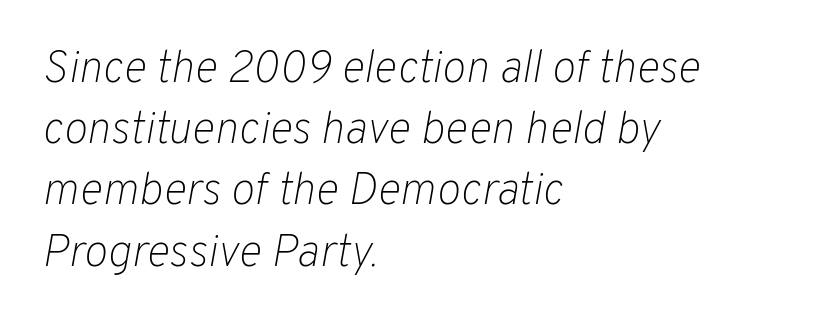
The image shows 45 px light type, italic (leaning right); set left-aligned, normal line spacing (1.36x), normal letter spacing, not underlined; low stroke contrast and a medium x-height.
